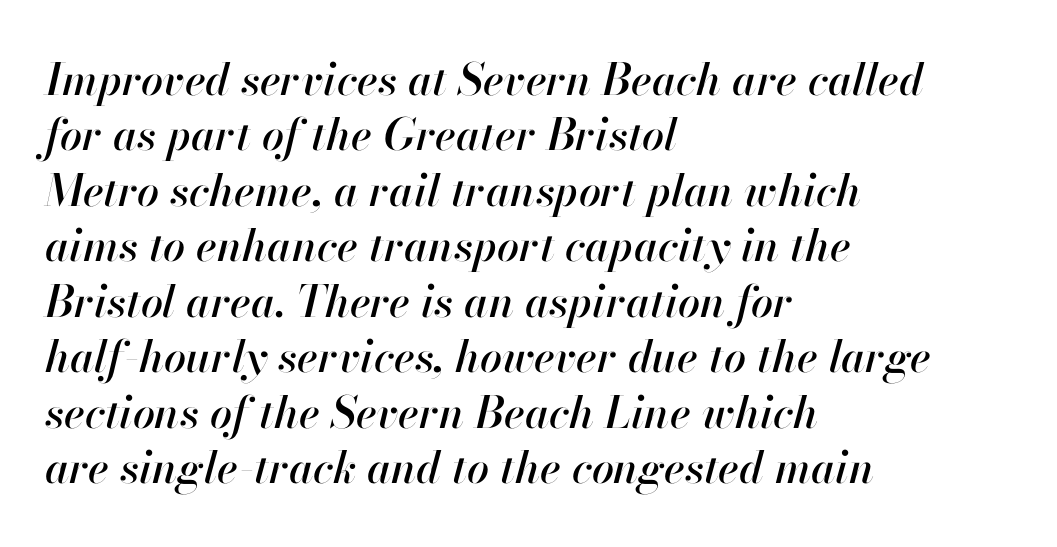
Q: Is the text italic (slanted)? A: Yes, it leans right by about 13 degrees.
Q: Is the text underlined? A: No.
Q: How is the paragraph aligned? A: Left-aligned.
Q: Is the spacing between letters normal or unusually wide? A: Normal.
Q: Is the spacing between lines tight, normal or loose? A: Normal.
Q: Width (condensed, normal, or wide)? A: Normal.
Q: Stroke contrast? A: High.
Q: x-height? A: Small.
Q: Monospaced? A: No.
